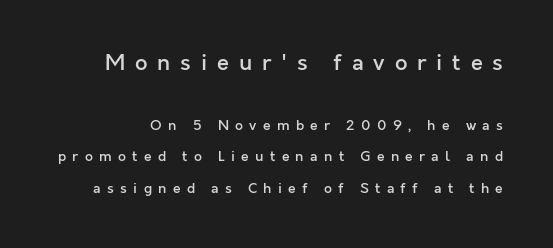
Q: Is the text bold? A: Semi-bold.
Q: Is the text italic (slanted)? A: No, it is upright.
Q: Is the text underlined? A: No.
Q: Is the spacing between letters normal or unusually wide? A: Unusually wide.
Q: Is the spacing between lines tight, normal or loose? A: Loose.
Q: Which block of text is set in a larger size, the first (top) or the second (bottom)? A: The first (top) one.
